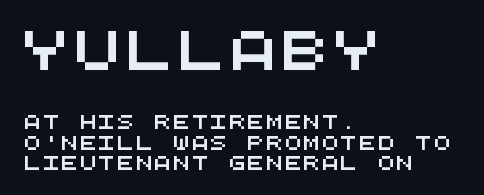
{"serif": "no", "width": "wide", "stroke_contrast": "medium", "x_height": "large", "monospaced": "yes", "underline": "no", "align": "left", "line_spacing": "normal", "line_spacing_ratio": 1.44, "larger_block": "first", "size_ratio": 2.79, "glyph_px": 39}
